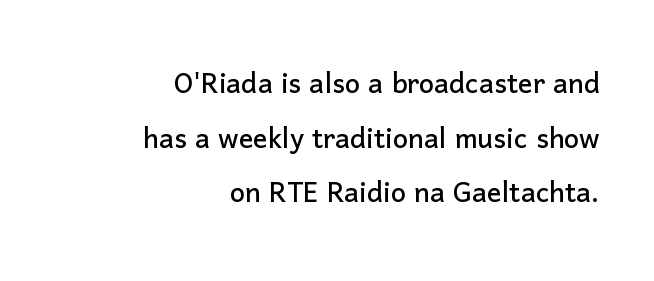
{"serif": "no", "italic": "no", "width": "normal", "stroke_contrast": "low", "x_height": "medium", "monospaced": "no", "underline": "no", "align": "right", "line_spacing": "normal", "line_spacing_ratio": 1.52, "letter_spacing": "normal", "letter_spacing_em": 0.0, "glyph_px": 36}
